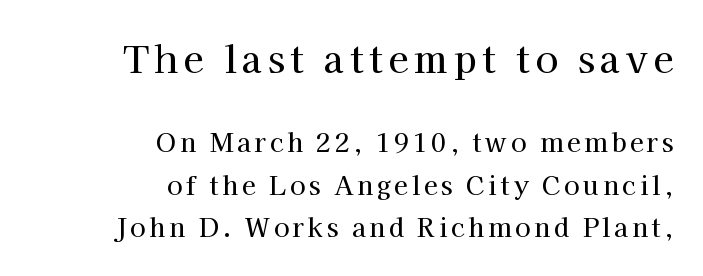
The image shows 37 px serif type, upright; set right-aligned, line spacing 1.71x, not underlined; the first (top) block is 1.48x larger; high stroke contrast and a medium x-height.
